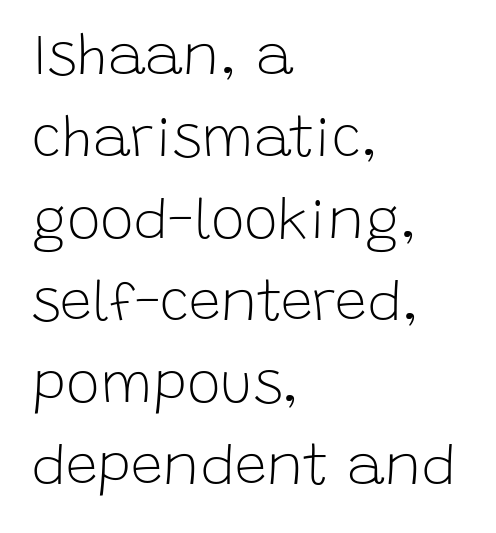
You could call the tracking neutral — neither tight nor loose. Line beginnings align vertically; line endings do not. Quick note: underline off. You can tell from the bare stems that sans-serif type was used. This sample has the flowing, uneven cadence of proportional lettering.
